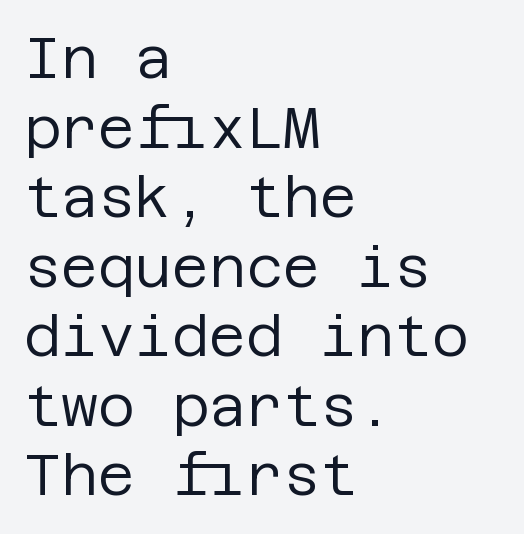
Q: Is the text bold? A: No.
Q: Is the text italic (slanted)? A: No, it is upright.
Q: Is the typeface a serif or a sans-serif typeface? A: Sans-serif.
Q: Is the text underlined? A: No.
Q: How is the paragraph aligned? A: Left-aligned.
Q: Is the spacing between letters normal or unusually wide? A: Normal.
Q: Width (condensed, normal, or wide)? A: Normal.
Q: Stroke contrast? A: Low.
Q: x-height? A: Large.
